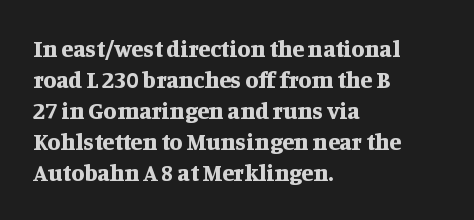
The image shows 24 px bold type, upright; set left-aligned, normal line spacing (1.29x), normal letter spacing, not underlined.
